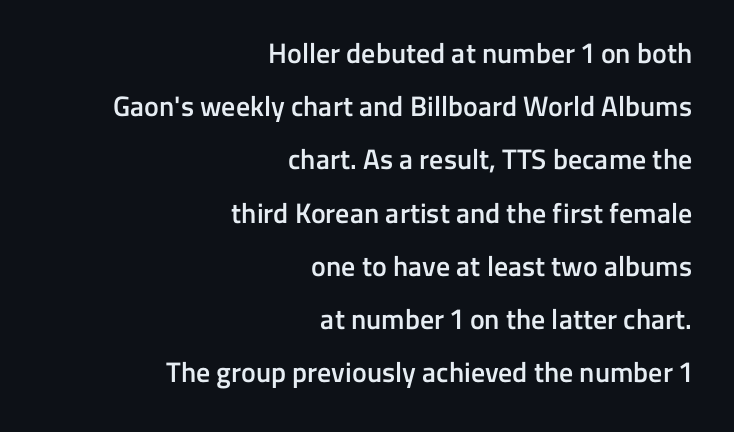
This sample uses an upright cut, with every glyph sitting square on the baseline. The text was rendered using a sans face with plain stroke endings. These lines carry some extra weight — a demibold, not a full bold. Is the letter spacing exaggerated? No — it looks like the ordinary default. The letters advance in unequal steps, a hallmark of proportional type.
